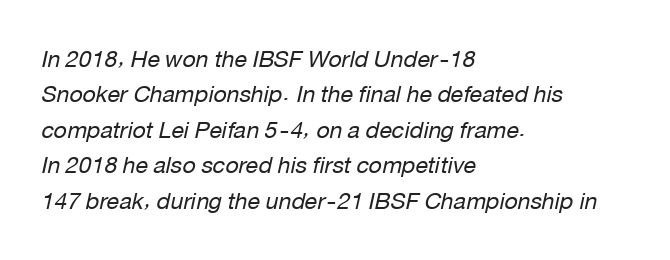
{"italic": "yes", "lean": "right", "slant_degrees": 12, "bold": "no", "underline": "no", "align": "left", "line_spacing": "normal", "line_spacing_ratio": 1.54, "letter_spacing": "normal", "letter_spacing_em": 0.0, "glyph_px": 23}
